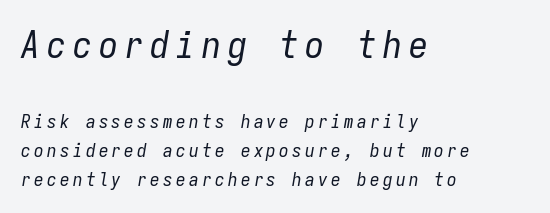
In CSS terms this would be text-align: left. The string is rendered with underlining switched off. Evenly set lines give the paragraph a standard silhouette. Bigger letters appear in the top chunk; the bottom chunk is reduced. Heaviness? Minimal to ordinary, like unemphasized prose. Italic? Definitely — the glyphs are oblique.
